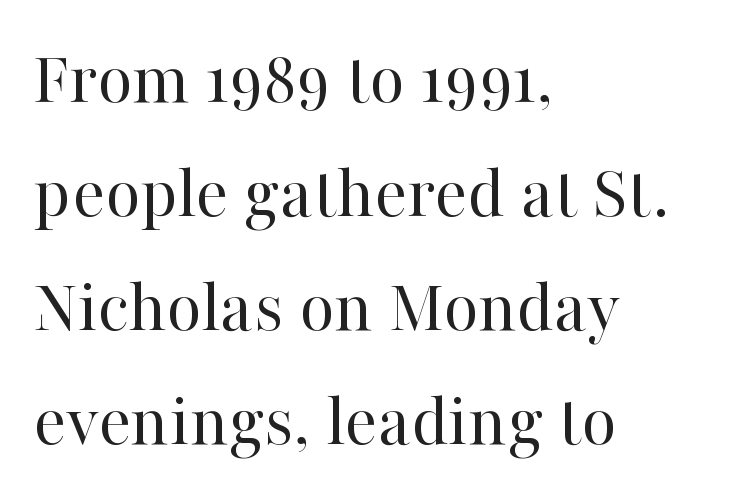
{"serif": "yes", "italic": "no", "bold": "no", "weight": "regular", "width": "normal", "stroke_contrast": "high", "x_height": "medium", "monospaced": "no", "underline": "no", "align": "left", "line_spacing": "normal", "line_spacing_ratio": 1.48, "letter_spacing": "normal", "letter_spacing_em": 0.0, "glyph_px": 77}
